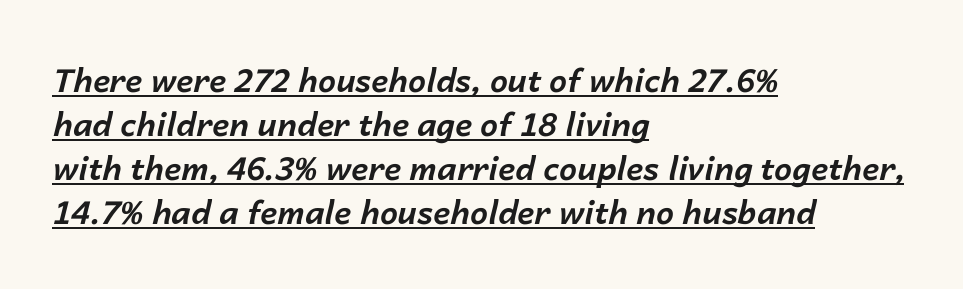
The image shows 32 px bold type, italic (leaning right); set left-aligned, normal line spacing (1.37x), normal letter spacing, underlined; low stroke contrast and a medium x-height.
